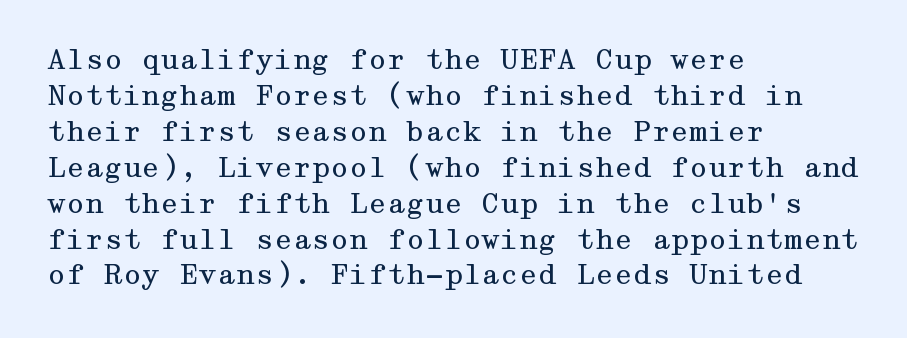
Q: Is the text bold? A: No.
Q: Is the text italic (slanted)? A: No, it is upright.
Q: Is the text underlined? A: No.
Q: How is the paragraph aligned? A: Left-aligned.
Q: Is the spacing between letters normal or unusually wide? A: Normal.
Q: Is the spacing between lines tight, normal or loose? A: Normal.
